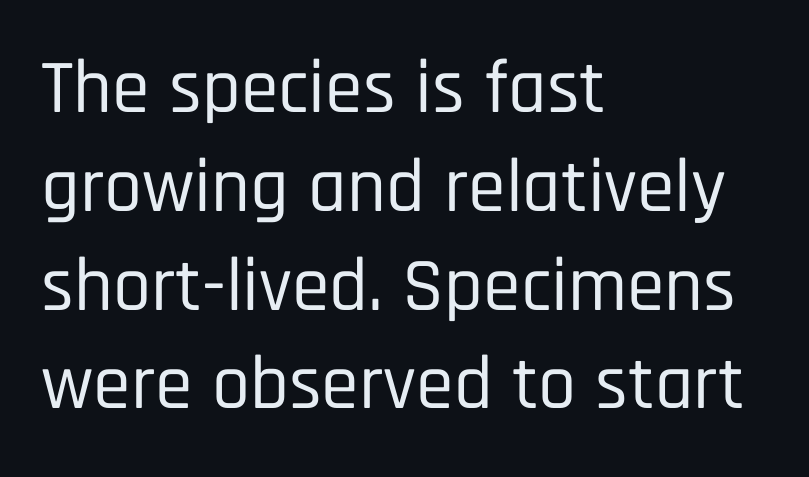
Caption: standard tracking, unaltered. The type family on display is of the sans-serif kind. Note the varied advance widths — an 'i' is clearly narrower than an 'm'. Just letters on the line, the space beneath them empty. In CSS terms this would be text-align: left.
